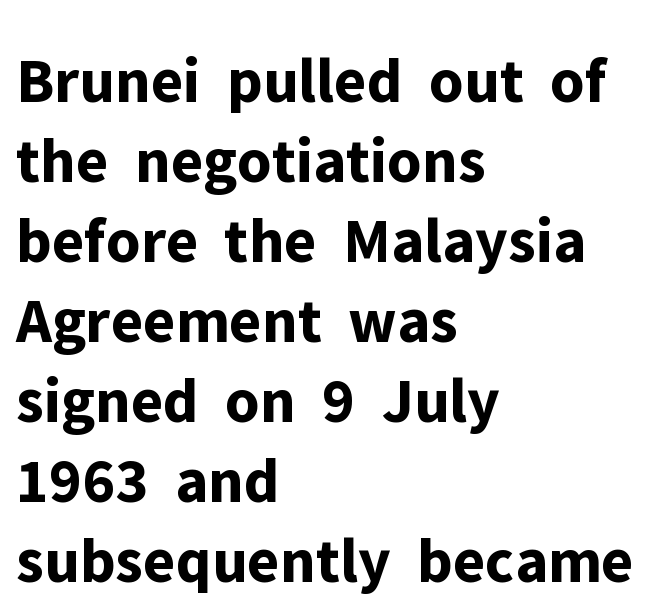
{"serif": "no", "italic": "no", "bold": "yes", "weight": "bold", "width": "normal", "stroke_contrast": "low", "x_height": "medium", "monospaced": "no", "underline": "no", "align": "left", "line_spacing_ratio": 1.23, "letter_spacing": "normal", "letter_spacing_em": 0.0, "glyph_px": 65}
